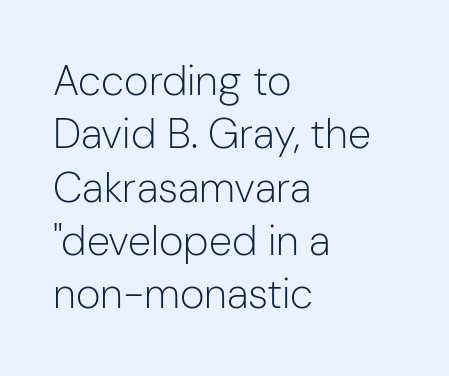
{"serif": "no", "italic": "no", "bold": "no", "weight": "light", "width": "normal", "stroke_contrast": "low", "x_height": "medium", "monospaced": "no", "underline": "no", "align": "left", "line_spacing": "normal", "line_spacing_ratio": 1.27, "letter_spacing": "normal", "letter_spacing_em": 0.0, "glyph_px": 42}
